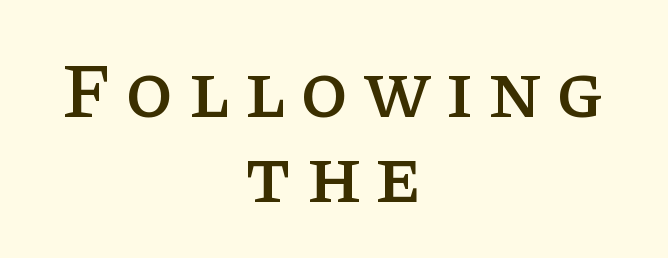
Q: Is the text italic (slanted)? A: No, it is upright.
Q: Is the typeface a serif or a sans-serif typeface? A: Serif.
Q: Is the text underlined? A: No.
Q: How is the paragraph aligned? A: Centered.
Q: Is the spacing between lines tight, normal or loose? A: Tight.
Q: Width (condensed, normal, or wide)? A: Normal.
Q: Stroke contrast? A: Low.
Q: x-height? A: Large.
Q: Monospaced? A: No.
